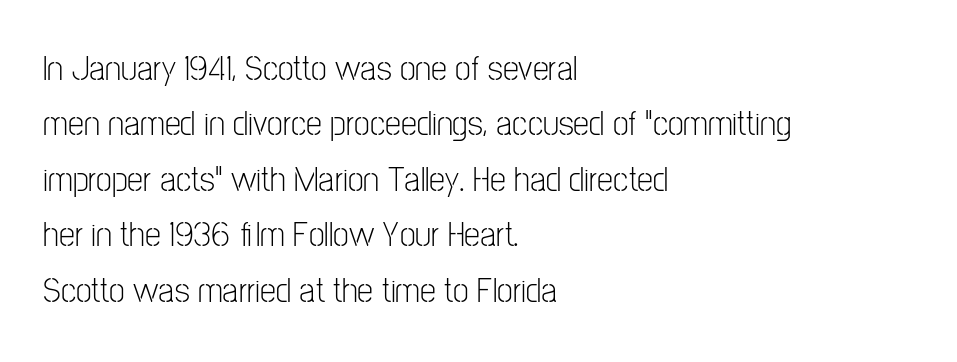
The image shows 36 px light, condensed sans-serif type, upright; set left-aligned, normal line spacing (1.54x), normal letter spacing, not underlined; low stroke contrast and a medium x-height.
